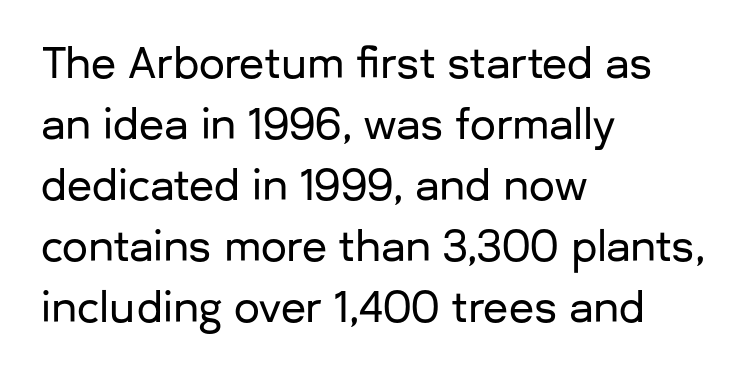
{"serif": "no", "italic": "no", "width": "normal", "stroke_contrast": "low", "x_height": "medium", "monospaced": "no", "underline": "no", "align": "left", "line_spacing": "normal", "line_spacing_ratio": 1.49, "letter_spacing": "normal", "letter_spacing_em": 0.0, "glyph_px": 41}
